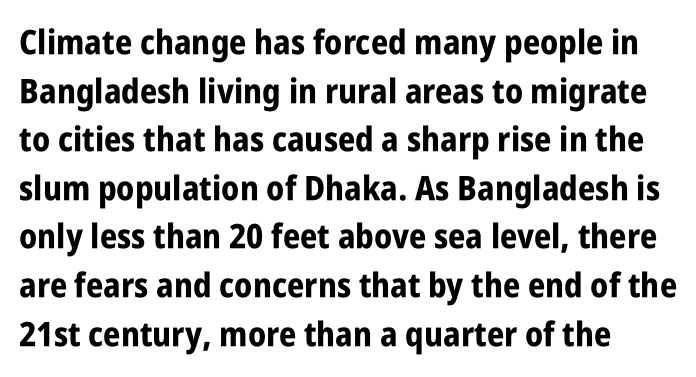
The image shows 34 px bold, condensed sans-serif type, upright; set normal line spacing (1.43x), normal letter spacing, not underlined; low stroke contrast and a large x-height.
